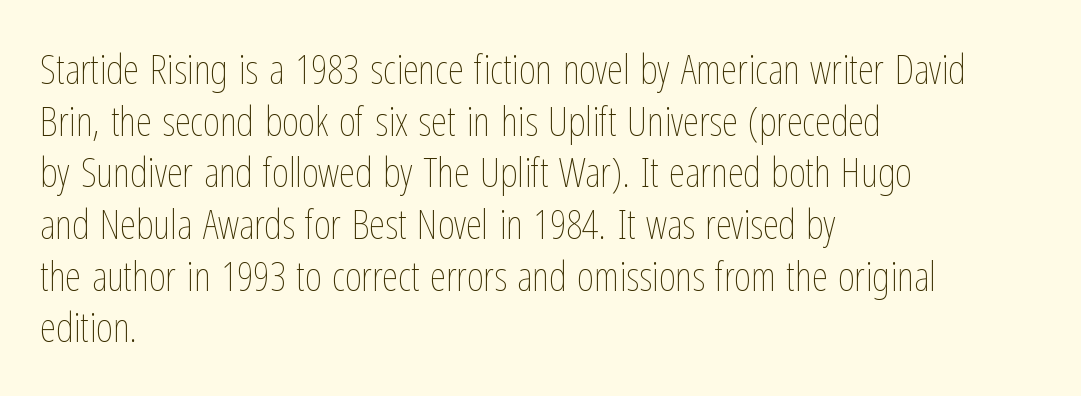
Q: Is the text bold? A: No.
Q: Is the text italic (slanted)? A: No, it is upright.
Q: Is the text underlined? A: No.
Q: How is the paragraph aligned? A: Left-aligned.
Q: Is the spacing between letters normal or unusually wide? A: Normal.
Q: Is the spacing between lines tight, normal or loose? A: Normal.
Q: Width (condensed, normal, or wide)? A: Condensed.
Q: Stroke contrast? A: Low.
Q: x-height? A: Medium.
Q: Monospaced? A: No.
